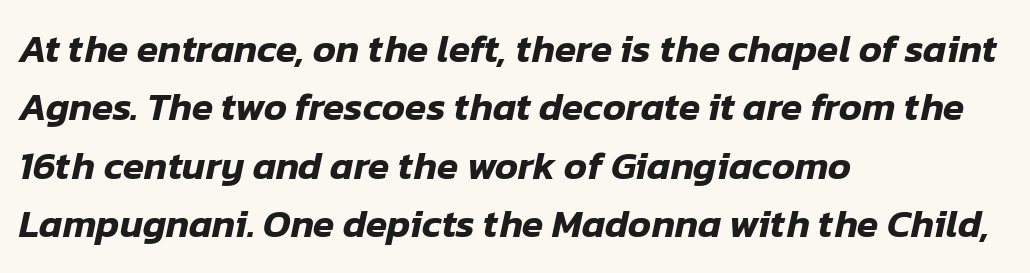
The image shows 39 px text type, italic (leaning right); set left-aligned, normal line spacing (1.5x), normal letter spacing, not underlined; low stroke contrast and a medium x-height.
